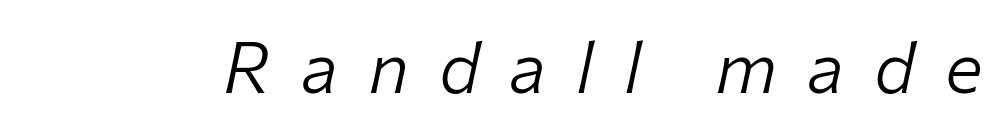
The image shows 71 px light type, italic (leaning right); set unusually wide letter spacing (+0.42 em), not underlined; low stroke contrast and a medium x-height.
